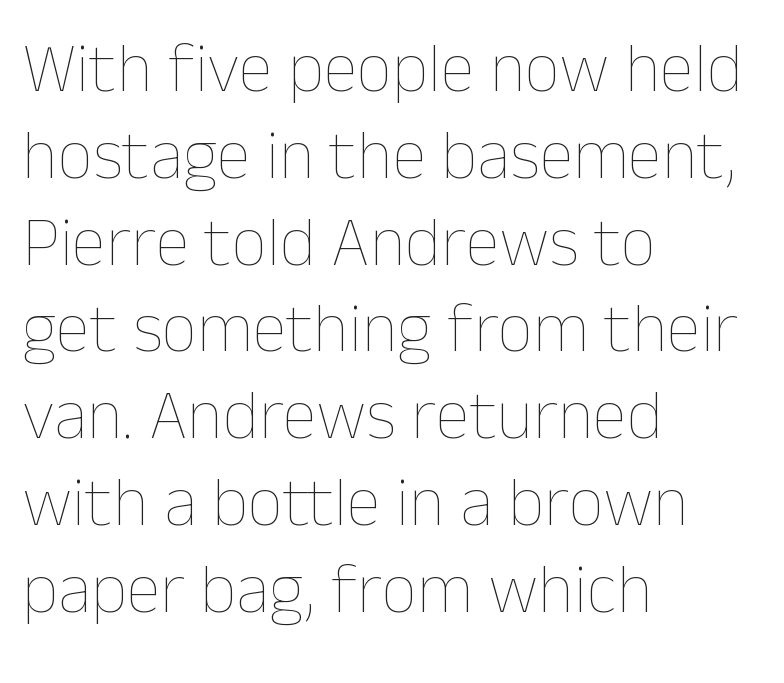
Q: Is the text bold? A: No.
Q: Is the text italic (slanted)? A: No, it is upright.
Q: Is the text underlined? A: No.
Q: How is the paragraph aligned? A: Left-aligned.
Q: Is the spacing between letters normal or unusually wide? A: Normal.
Q: Width (condensed, normal, or wide)? A: Normal.
Q: Stroke contrast? A: Low.
Q: x-height? A: Medium.
Q: Monospaced? A: No.
